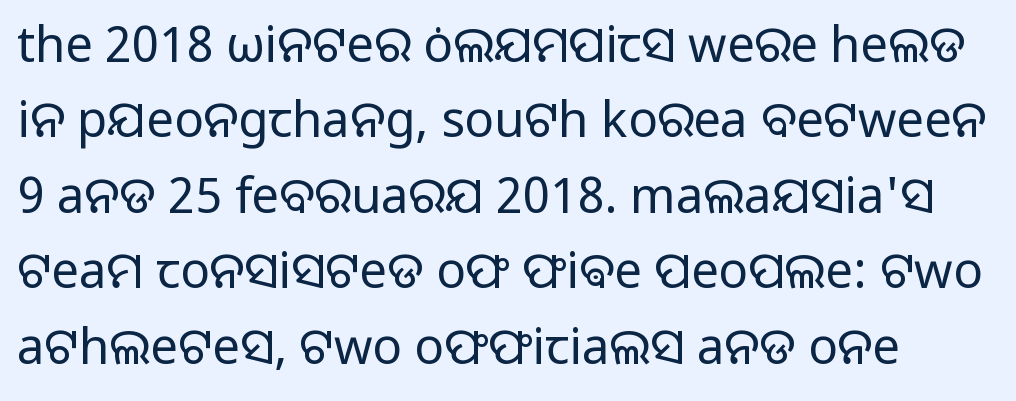
Q: Is the text bold? A: No.
Q: Is the text italic (slanted)? A: No, it is upright.
Q: Is the typeface a serif or a sans-serif typeface? A: Sans-serif.
Q: Is the text underlined? A: No.
Q: How is the paragraph aligned? A: Left-aligned.
Q: Is the spacing between letters normal or unusually wide? A: Normal.
Q: Is the spacing between lines tight, normal or loose? A: Normal.
Q: Width (condensed, normal, or wide)? A: Normal.
Q: Stroke contrast? A: Low.
Q: x-height? A: Medium.
Q: Monospaced? A: No.
